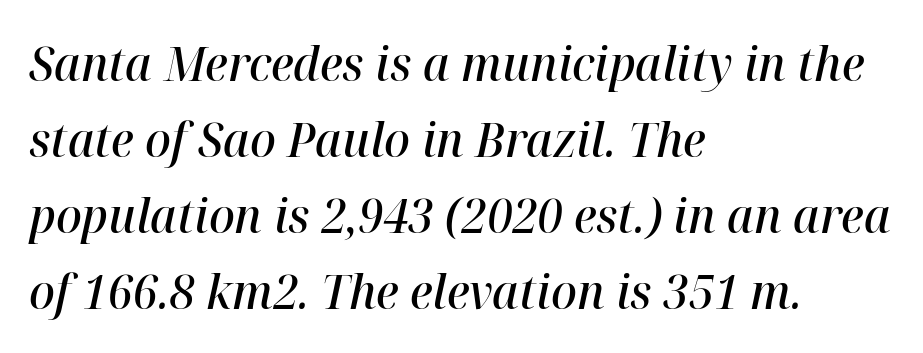
The image shows 48 px semibold type, italic (leaning right); set left-aligned, normal line spacing (1.58x), normal letter spacing, not underlined; high stroke contrast and a medium x-height.
